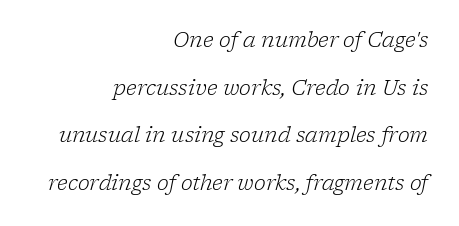
{"italic": "yes", "lean": "right", "slant_degrees": 17, "bold": "no", "underline": "no", "align": "right", "line_spacing": "loose", "line_spacing_ratio": 2.38, "letter_spacing": "normal", "letter_spacing_em": 0.0, "glyph_px": 20}
